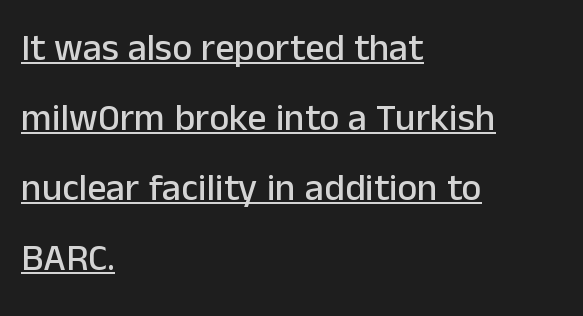
Glance below the letters and you will spot a drawn line. To sum up the face: it is a sans, with no serifs. The axis of the letterforms is exactly vertical. Default kerning and tracking; the words read as compact shapes. The lines are quadded left.
